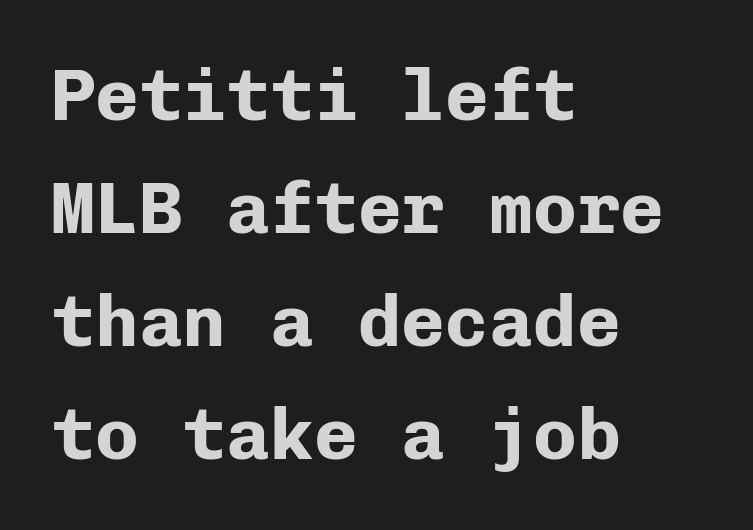
The rendering uses typewriter-style spacing with identical character cells. Do the letters lean? They stand straight. Quick note: interline space is typical. Does extra space separate the letters? No, they use regular spacing. The specimen omits any rule beneath the text block's lines.
